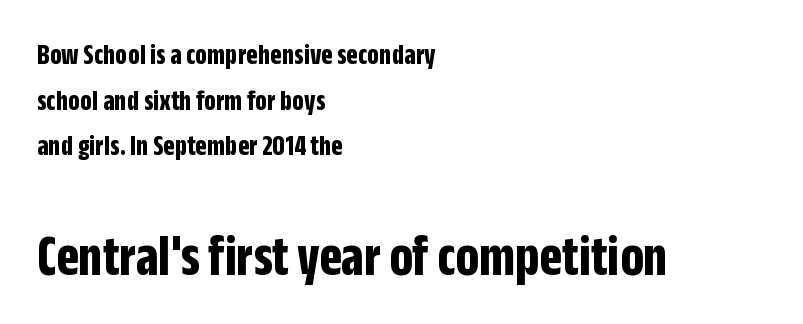
Where is the straight margin? On the left. These lines are rendered in a variable-pitch font. Typesetter's note: full bold, strokes at maximum text heaviness. Default kerning and tracking; the words read as compact shapes. The letters stand straight up with perfectly vertical stems. This rendering employs a face without finishing strokes, i.e., a sans-serif.
